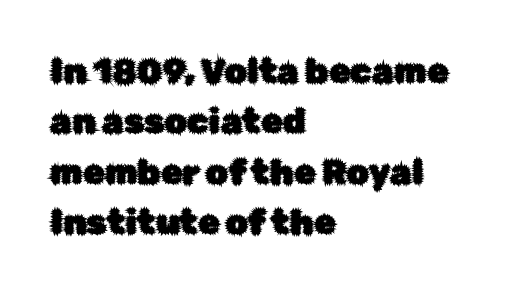
{"serif": "no", "italic": "no", "width": "normal", "stroke_contrast": "low", "x_height": "medium", "monospaced": "no", "underline": "no", "align": "left", "line_spacing": "normal", "line_spacing_ratio": 1.44, "letter_spacing": "normal", "letter_spacing_em": 0.0, "glyph_px": 35}
